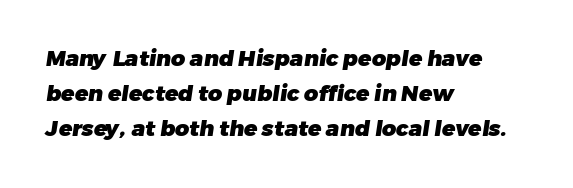
A student would call this left alignment; a typographer would say flush left, rag right. Regular leading. Compared with an ordinary text face, these strokes are far heavier — a full bold. Each word holds together tightly as a unit, with standard inter-letter gaps.
